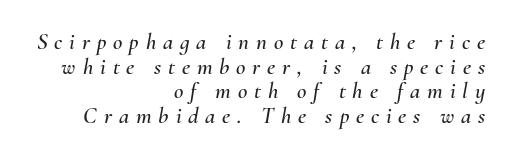
{"italic": "yes", "lean": "right", "slant_degrees": 10, "underline": "no", "align": "right", "line_spacing": "tight", "line_spacing_ratio": 1.07, "letter_spacing": "wide", "letter_spacing_em": 0.3, "glyph_px": 23}
